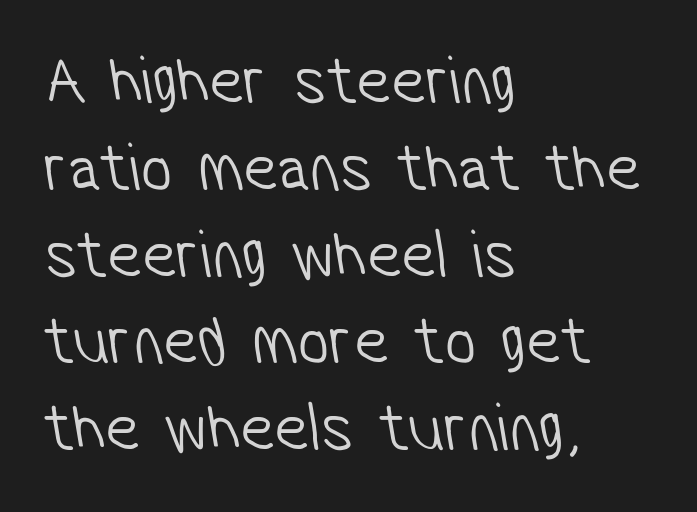
{"serif": "no", "bold": "no", "weight": "light", "width": "condensed", "stroke_contrast": "low", "x_height": "medium", "monospaced": "no", "underline": "no", "align": "left", "line_spacing_ratio": 1.24, "letter_spacing": "normal", "letter_spacing_em": 0.0, "glyph_px": 70}
